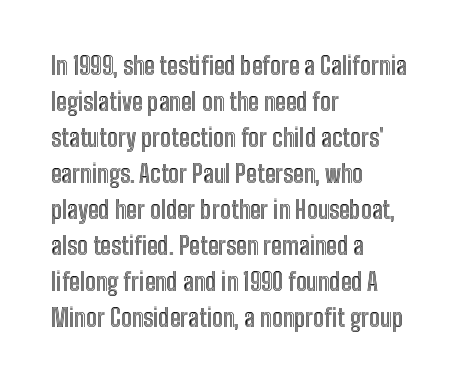
Q: Is the text italic (slanted)? A: No, it is upright.
Q: Is the text underlined? A: No.
Q: How is the paragraph aligned? A: Left-aligned.
Q: Is the spacing between letters normal or unusually wide? A: Normal.
Q: Is the spacing between lines tight, normal or loose? A: Normal.
